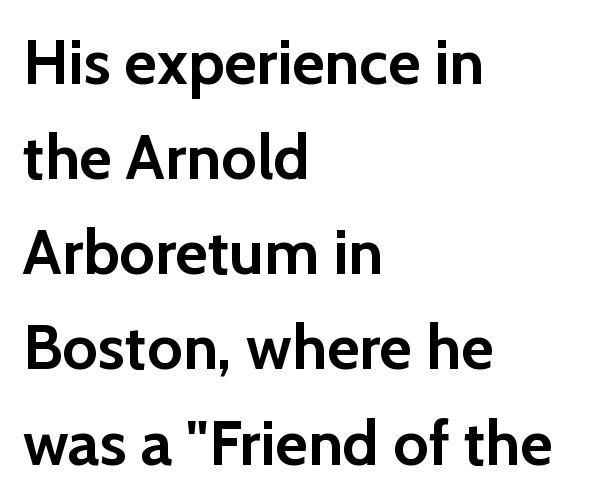
{"serif": "no", "italic": "no", "bold": "yes", "weight": "semibold", "width": "normal", "stroke_contrast": "low", "x_height": "medium", "monospaced": "no", "underline": "no", "align": "left", "line_spacing": "normal", "line_spacing_ratio": 1.51, "letter_spacing": "normal", "letter_spacing_em": 0.0, "glyph_px": 63}
